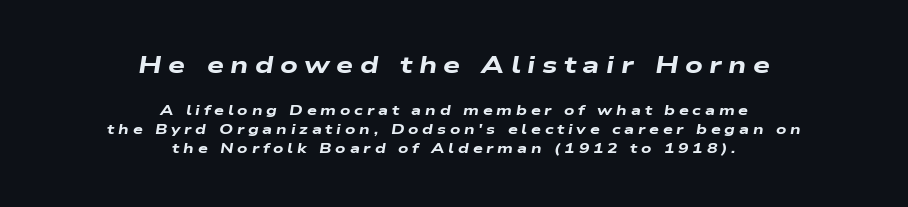
Q: Is the text bold? A: Yes.
Q: Is the text italic (slanted)? A: Yes, it leans right by about 9 degrees.
Q: Is the text underlined? A: No.
Q: How is the paragraph aligned? A: Centered.
Q: Is the spacing between letters normal or unusually wide? A: Unusually wide.
Q: Is the spacing between lines tight, normal or loose? A: Normal.
Q: Which block of text is set in a larger size, the first (top) or the second (bottom)? A: The first (top) one.
